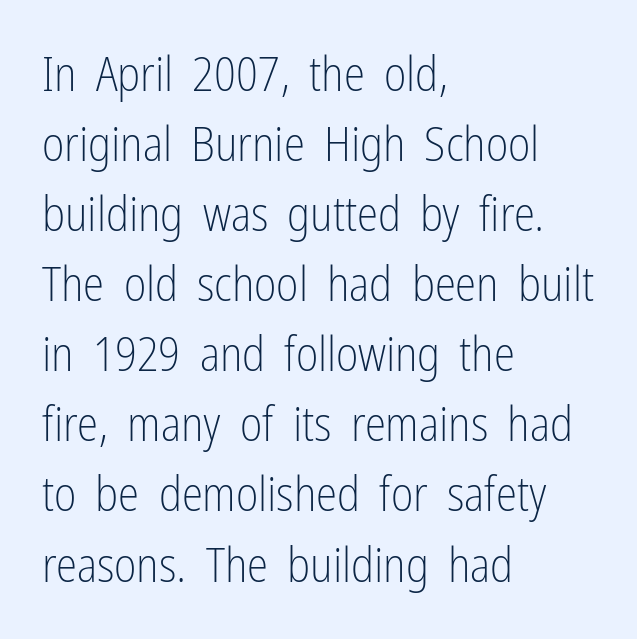
{"serif": "no", "italic": "no", "bold": "no", "weight": "light", "width": "condensed", "stroke_contrast": "low", "x_height": "medium", "monospaced": "no", "underline": "no", "align": "left", "line_spacing": "normal", "line_spacing_ratio": 1.46, "letter_spacing": "normal", "letter_spacing_em": 0.0, "glyph_px": 48}
